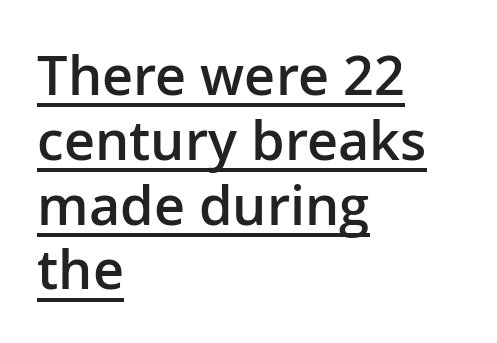
The image shows 54 px semibold sans-serif type, upright; set left-aligned, line spacing 1.2x, normal letter spacing, underlined; low stroke contrast and a medium x-height.
